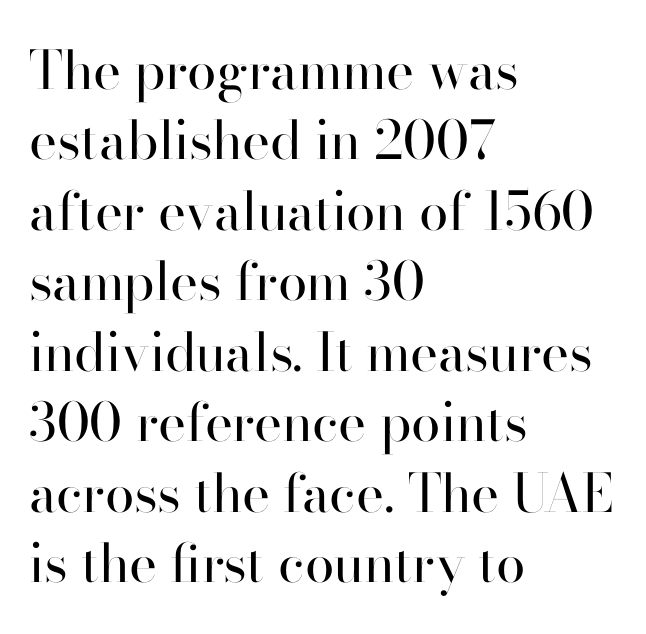
The image shows 53 px regular-weight sans-serif type, upright; set left-aligned, normal line spacing (1.33x), normal letter spacing, not underlined; high stroke contrast and a small x-height.
